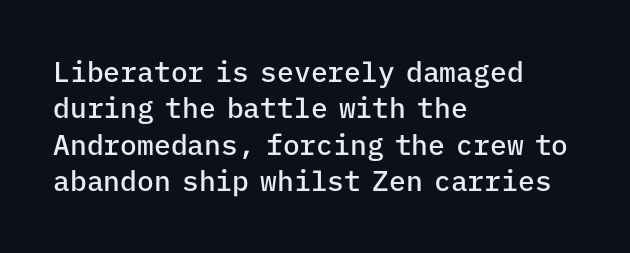
Does the type have serifs? No, each stem ends abruptly. Does extra space separate the letters? No, they use regular spacing. Look at the stroke-to-counter ratio: somewhat heavy, a semibold. Underline: absent. The letters march in equal steps, a hallmark of fixed-pitch type.
